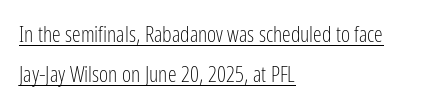
The image shows 22 px text type, upright; set left-aligned, line spacing 1.82x, normal letter spacing, underlined.
